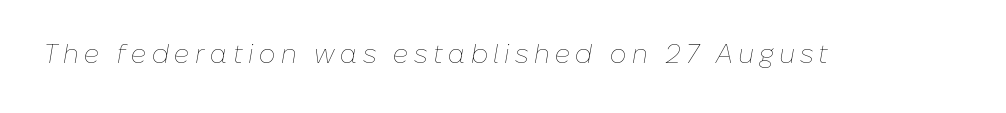
Designer's note — italics engaged. Stroke mass is kept to a normal reading level or below. The letters are spread apart with noticeably loose tracking. No word sits above an underline.
